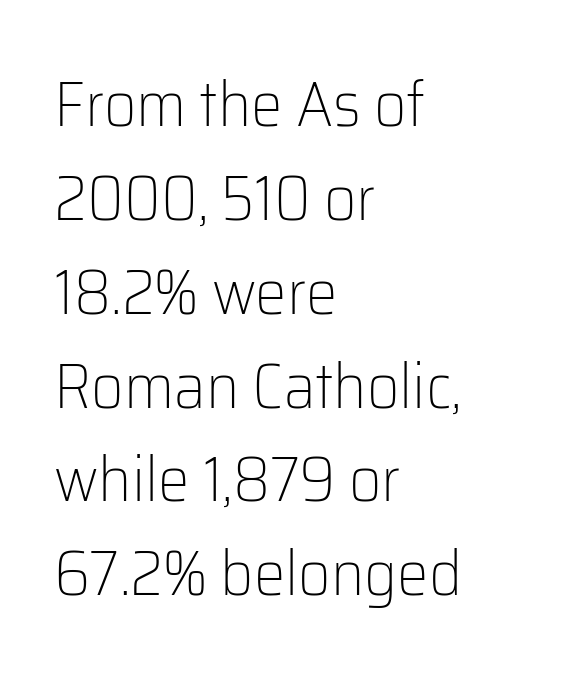
The image shows 63 px light sans-serif type, upright; set left-aligned, normal line spacing (1.49x), normal letter spacing, not underlined; low stroke contrast and a medium x-height.
